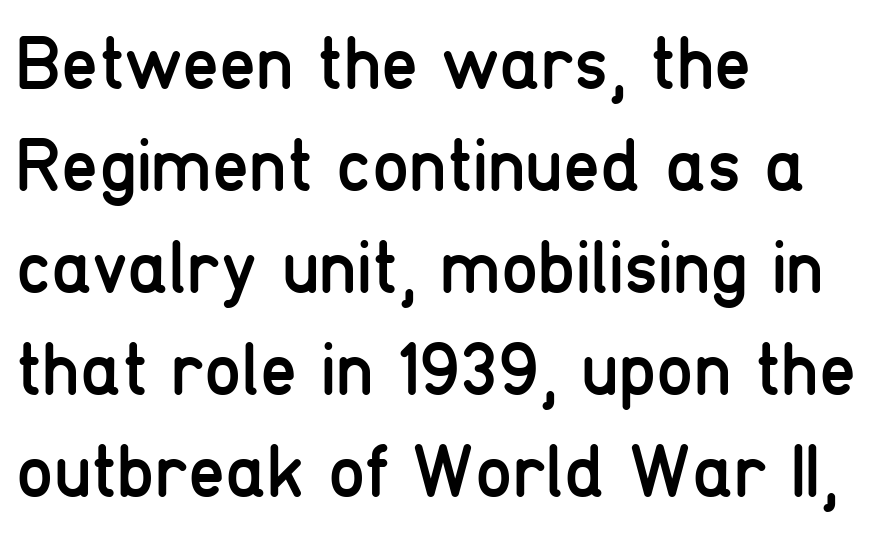
Here the designer chose a conventional face with non-uniform glyph widths. Visually the block forms a straight wall on the left and a jagged coastline on the right. If you measured baseline to baseline, you'd find a middling distance. The space directly below the letters is spotless. Bold? No — there's no thickening of the strokes.
